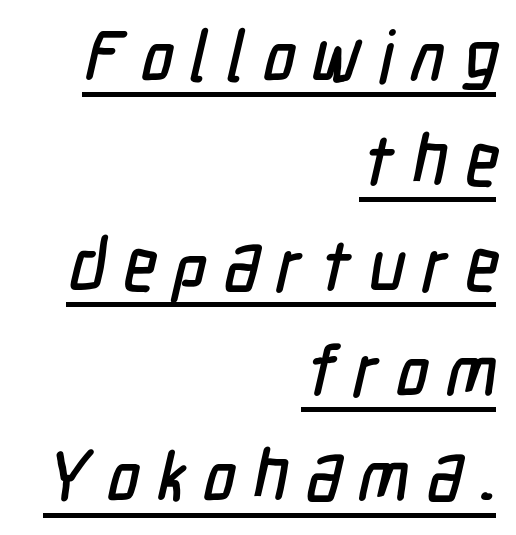
The image shows 71 px condensed sans-serif type; set right-aligned, normal line spacing (1.48x), unusually wide letter spacing (+0.24 em), underlined; low stroke contrast and a medium x-height.
